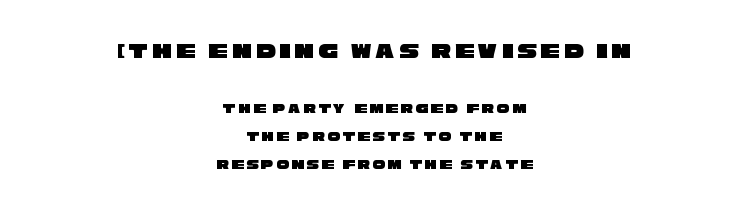
The gap between lines stays unmarked. If you folded the block vertically in half, each line would mirror itself in length. The designer gave the opening block more size than the closing block. Airy leading.
